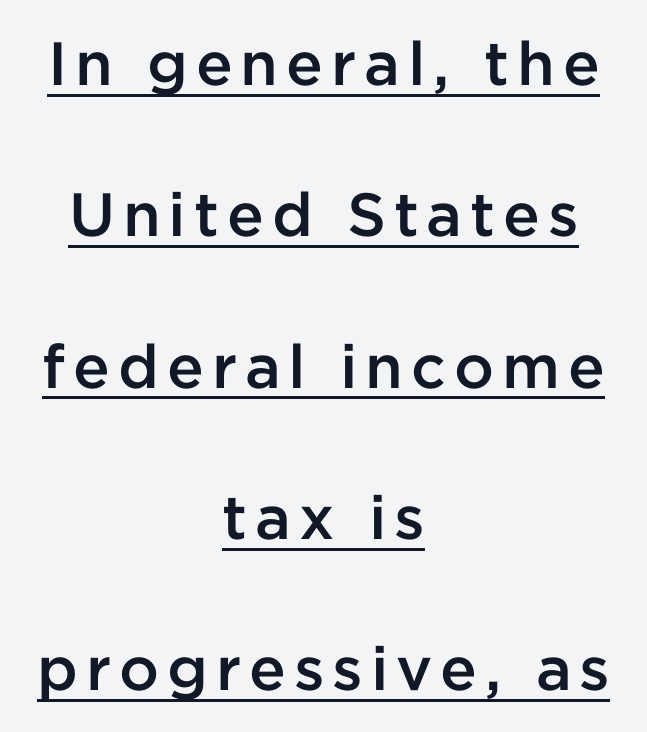
The image shows 61 px semibold sans-serif type, upright; set centered, loose line spacing (2.48x), underlined; low stroke contrast and a medium x-height.
